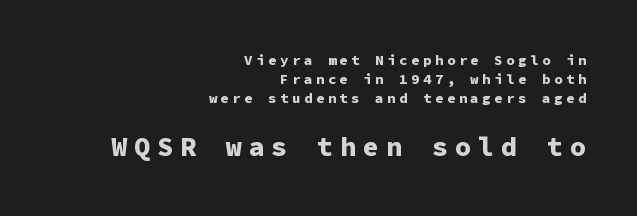
The image shows 27 px bold type, upright; set right-aligned, normal line spacing (1.35x), unusually wide letter spacing (+0.25 em), not underlined; the second (bottom) block is 1.93x larger.
